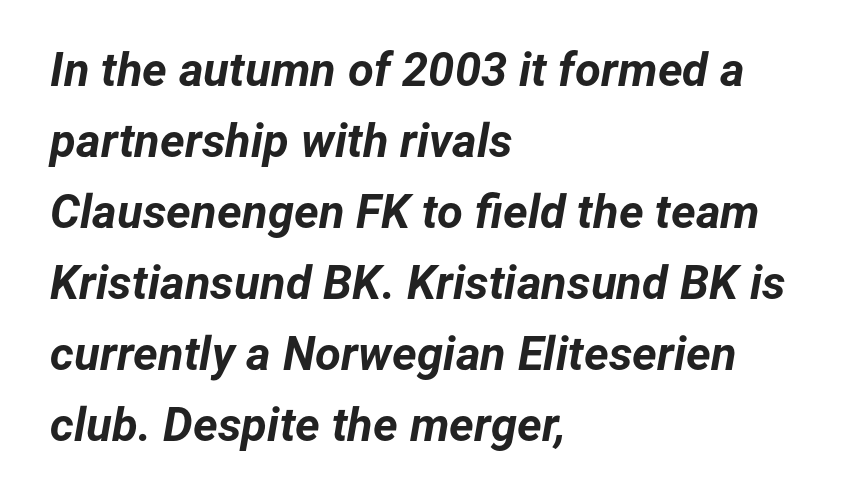
The image shows 47 px bold type, italic (leaning right); set left-aligned, normal line spacing (1.51x), normal letter spacing, not underlined; low stroke contrast and a medium x-height.
